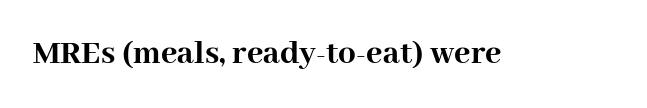
{"serif": "yes", "italic": "no", "bold": "yes", "weight": "semibold", "width": "normal", "stroke_contrast": "high", "x_height": "medium", "monospaced": "no", "underline": "no", "letter_spacing": "normal", "letter_spacing_em": 0.0, "glyph_px": 35}
